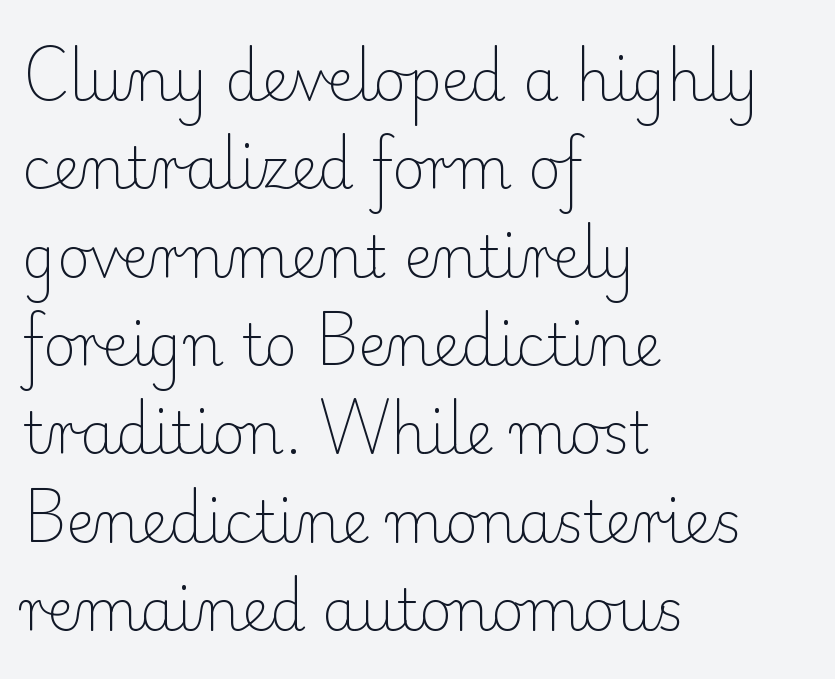
The image shows 57 px light serif type, upright; set left-aligned, normal line spacing (1.55x), normal letter spacing, not underlined; low stroke contrast and a small x-height.
